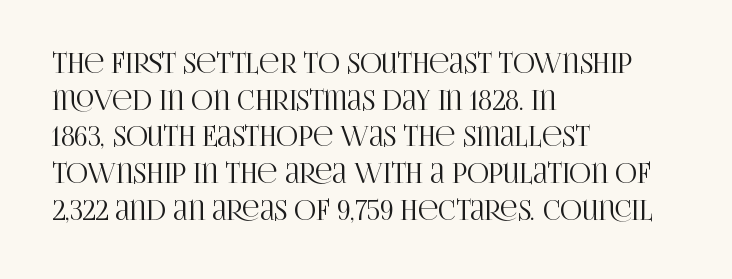
{"italic": "no", "underline": "no", "align": "left", "line_spacing": "normal", "line_spacing_ratio": 1.36, "letter_spacing": "normal", "letter_spacing_em": 0.0, "glyph_px": 27}
